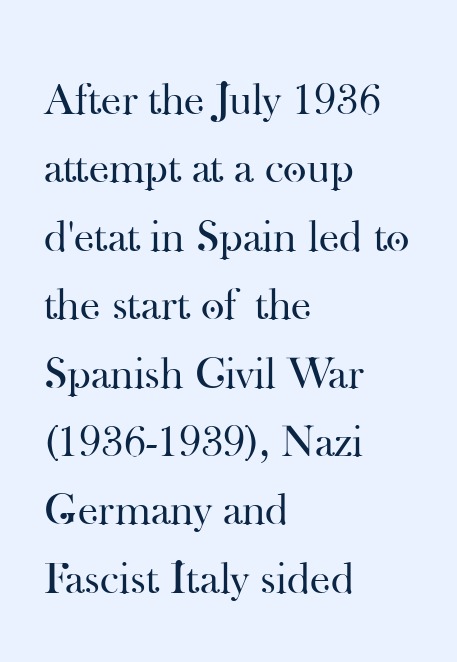
To sum up the face: it has serifs. Do the characters align in a grid? No, the font is proportional. The specimen reads as upright at a glance. Each word holds together tightly as a unit, with standard inter-letter gaps. Layout note: lines flush left. Students, observe: this is what conventionally led text looks like.
